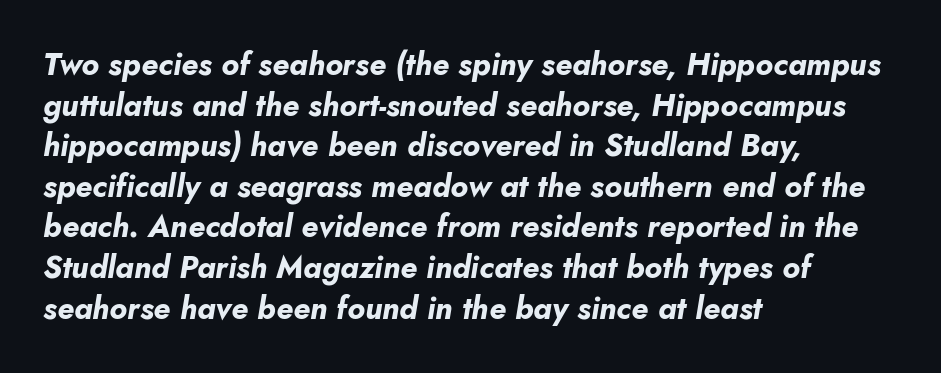
Strong, thick strokes mark this as bold type. There is no visible air inserted between adjacent glyphs. Is there much room between lines? A standard amount, neither cramped nor airy. A classic flush-left, rag-right setting is used for this passage.
